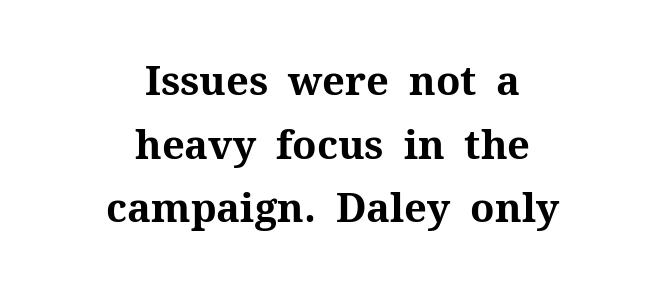
Q: Is the text bold? A: Yes.
Q: Is the text italic (slanted)? A: No, it is upright.
Q: Is the typeface a serif or a sans-serif typeface? A: Serif.
Q: Is the text underlined? A: No.
Q: How is the paragraph aligned? A: Centered.
Q: Is the spacing between letters normal or unusually wide? A: Normal.
Q: Is the spacing between lines tight, normal or loose? A: Normal.
Q: Width (condensed, normal, or wide)? A: Normal.
Q: Stroke contrast? A: Medium.
Q: x-height? A: Medium.
Q: Monospaced? A: No.
